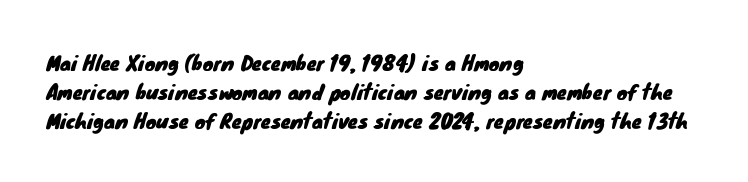
The image shows 20 px text type; set left-aligned, normal line spacing (1.44x), normal letter spacing, not underlined.
